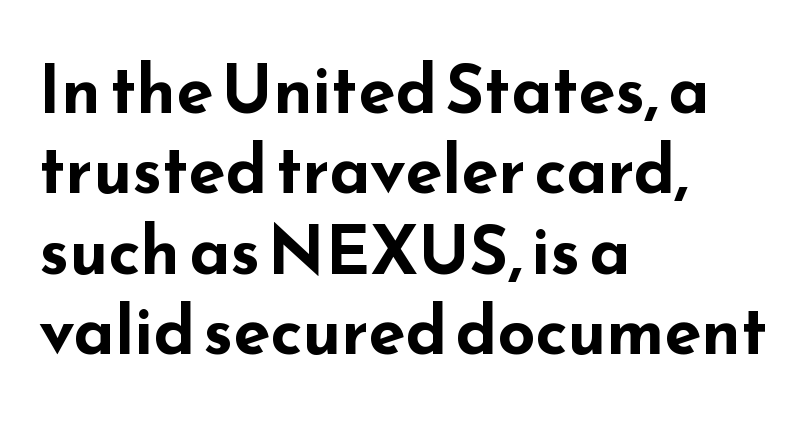
{"serif": "no", "italic": "no", "bold": "yes", "weight": "bold", "width": "wide", "stroke_contrast": "low", "x_height": "small", "monospaced": "no", "underline": "no", "align": "left", "line_spacing_ratio": 1.2, "letter_spacing": "normal", "letter_spacing_em": 0.0, "glyph_px": 67}
